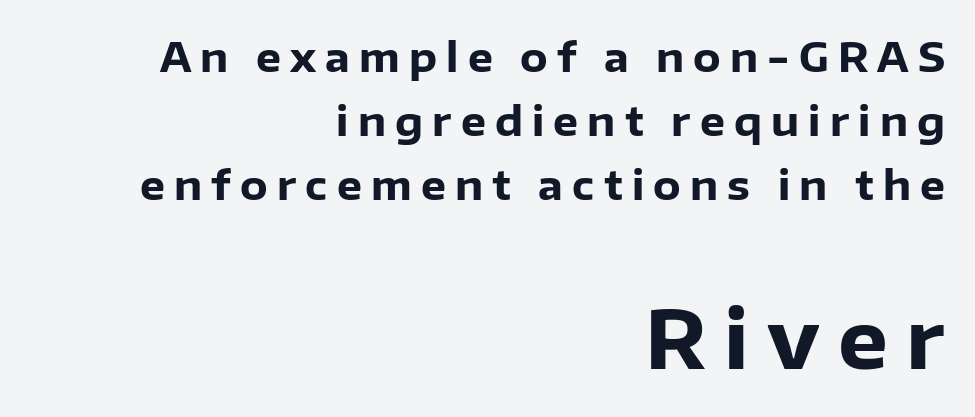
Q: Is the text bold? A: Yes.
Q: Is the text italic (slanted)? A: No, it is upright.
Q: Is the typeface a serif or a sans-serif typeface? A: Sans-serif.
Q: Is the text underlined? A: No.
Q: How is the paragraph aligned? A: Right-aligned.
Q: Is the spacing between letters normal or unusually wide? A: Unusually wide.
Q: Is the spacing between lines tight, normal or loose? A: Normal.
Q: Which block of text is set in a larger size, the first (top) or the second (bottom)? A: The second (bottom) one.
Q: Width (condensed, normal, or wide)? A: Normal.
Q: Stroke contrast? A: Low.
Q: x-height? A: Medium.
Q: Monospaced? A: No.
